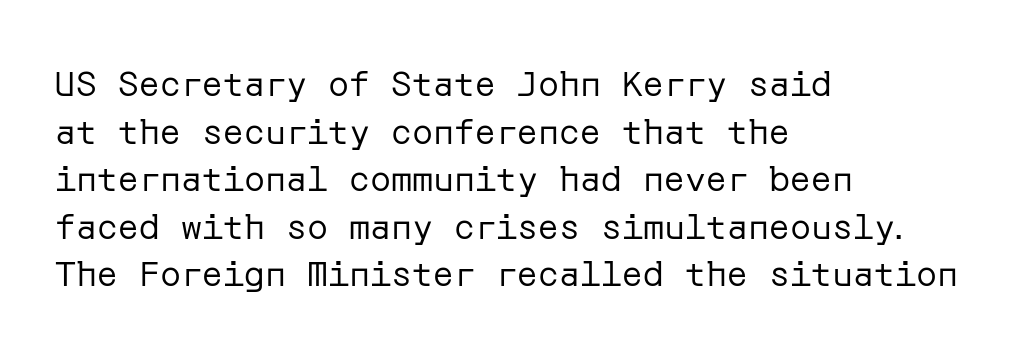
Leading matches the norm, producing a regular column. Characters follow at the spacing the type designer built in. No chunkiness to these letters — they're not bold. Alignment: flush left. Check where the strokes stop: nothing finishes them off — pure sans. Has an underline been added? It has not.
